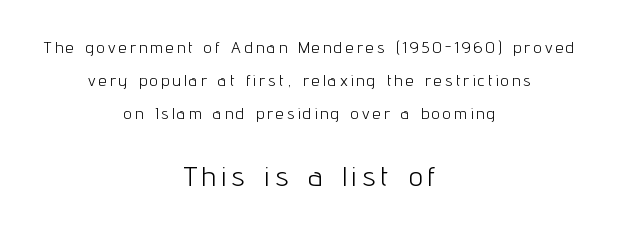
{"serif": "no", "italic": "no", "bold": "no", "weight": "light", "width": "condensed", "stroke_contrast": "low", "x_height": "medium", "monospaced": "no", "underline": "no", "align": "center", "line_spacing": "loose", "line_spacing_ratio": 2.07, "letter_spacing": "wide", "letter_spacing_em": 0.21, "larger_block": "second", "size_ratio": 1.75, "glyph_px": 28}
